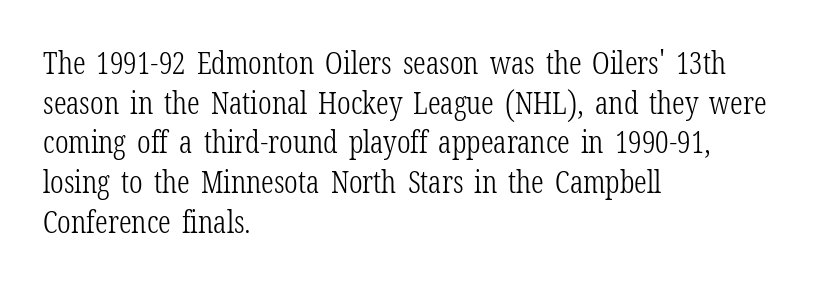
Q: Is the text bold? A: No.
Q: Is the text italic (slanted)? A: No, it is upright.
Q: Is the typeface a serif or a sans-serif typeface? A: Serif.
Q: Is the text underlined? A: No.
Q: How is the paragraph aligned? A: Left-aligned.
Q: Is the spacing between letters normal or unusually wide? A: Normal.
Q: Is the spacing between lines tight, normal or loose? A: Normal.
Q: Width (condensed, normal, or wide)? A: Condensed.
Q: Stroke contrast? A: Low.
Q: x-height? A: Medium.
Q: Monospaced? A: No.
